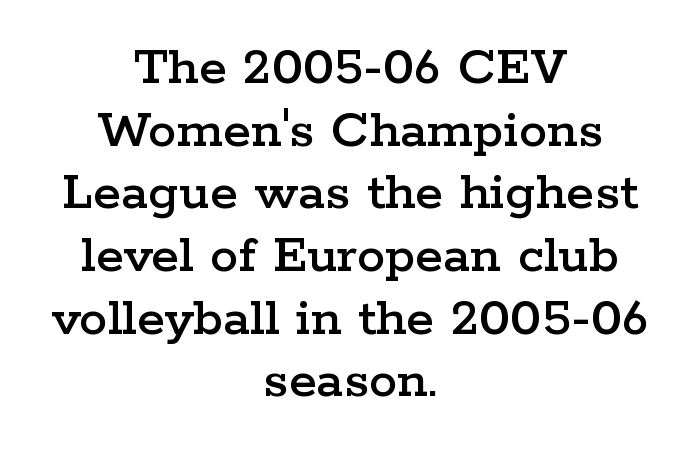
{"serif": "yes", "italic": "no", "width": "wide", "stroke_contrast": "low", "x_height": "medium", "monospaced": "no", "underline": "no", "align": "center", "line_spacing": "tight", "line_spacing_ratio": 1.1, "letter_spacing": "normal", "letter_spacing_em": 0.0, "glyph_px": 57}
